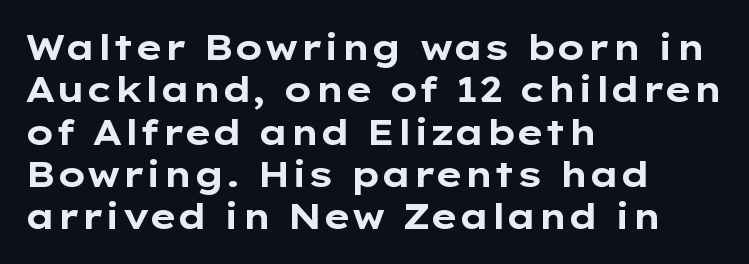
{"serif": "no", "italic": "no", "bold": "yes", "weight": "bold", "width": "wide", "stroke_contrast": "low", "x_height": "medium", "monospaced": "no", "underline": "no", "align": "left", "line_spacing_ratio": 1.21, "letter_spacing": "normal", "letter_spacing_em": 0.0, "glyph_px": 35}
